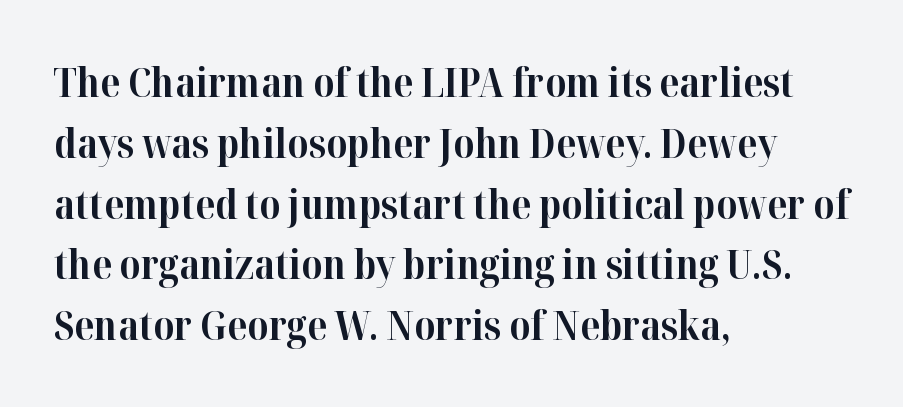
The image shows 40 px bold serif type, upright; set left-aligned, normal line spacing (1.52x), normal letter spacing, not underlined; high stroke contrast and a medium x-height.
